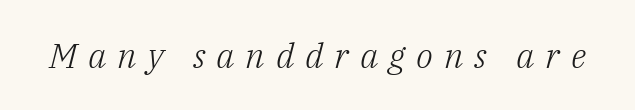
The face used here has a pronounced slope to its letters. Is the type heavy? It reads as light-to-regular instead. Spacing verdict: proportional, widths tailored to each character. This sample uses a serif face. Any mark beneath the type? The region is blank.
